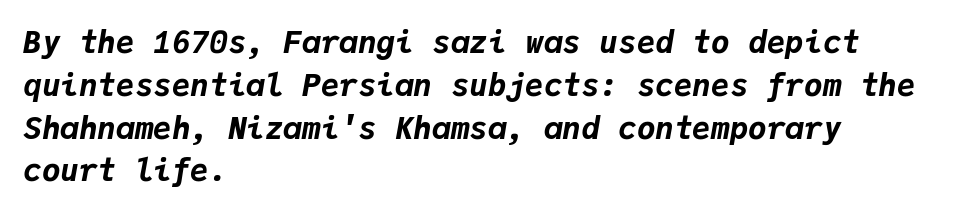
{"italic": "yes", "lean": "right", "slant_degrees": 9, "bold": "yes", "weight": "bold", "width": "normal", "stroke_contrast": "low", "x_height": "medium", "monospaced": "yes", "underline": "no", "align": "left", "line_spacing": "normal", "line_spacing_ratio": 1.38, "letter_spacing": "normal", "letter_spacing_em": 0.0, "glyph_px": 31}
